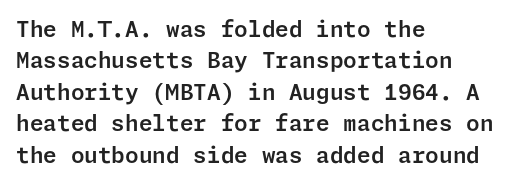
Quick note: underline off. Interline gaps are of average width in this sample. Notice how the stems are strictly vertical — no italics here. How are the letters spaced? Ordinarily, with no added tracking. The lines are quadded left.
